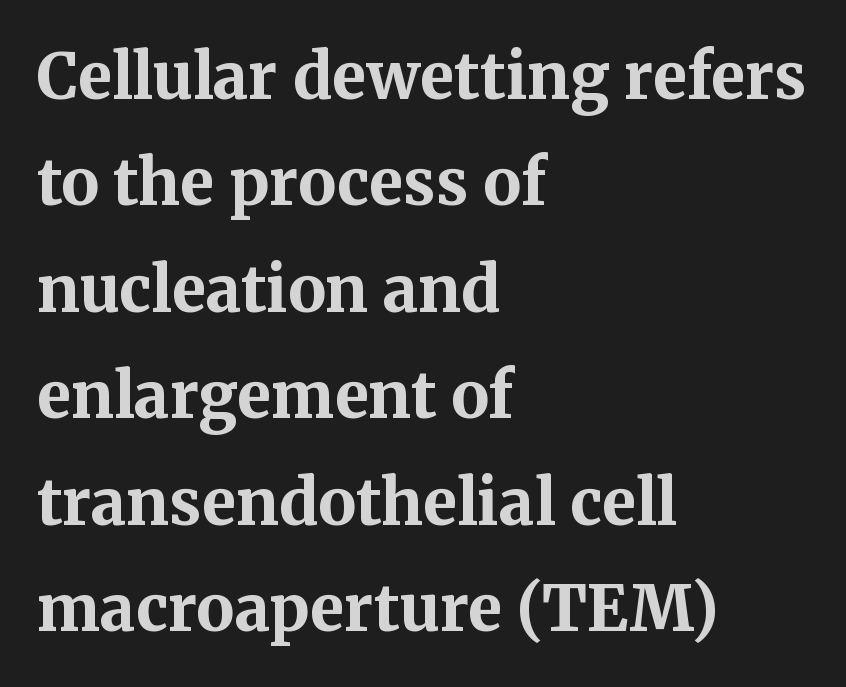
{"serif": "yes", "italic": "no", "bold": "yes", "weight": "bold", "width": "normal", "stroke_contrast": "medium", "x_height": "medium", "monospaced": "no", "underline": "no", "align": "left", "line_spacing": "normal", "line_spacing_ratio": 1.69, "letter_spacing": "normal", "letter_spacing_em": 0.0, "glyph_px": 63}
